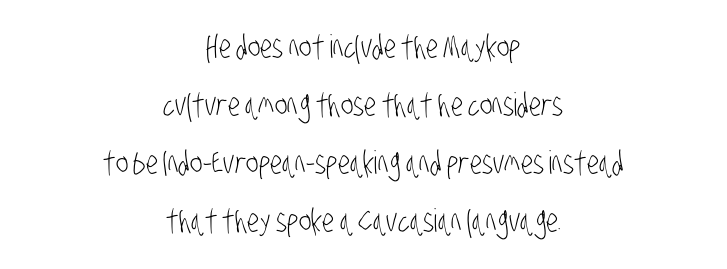
{"serif": "no", "bold": "no", "weight": "light", "width": "condensed", "stroke_contrast": "low", "x_height": "large", "monospaced": "no", "underline": "no", "align": "center", "line_spacing_ratio": 1.81, "letter_spacing": "normal", "letter_spacing_em": 0.0, "glyph_px": 32}
